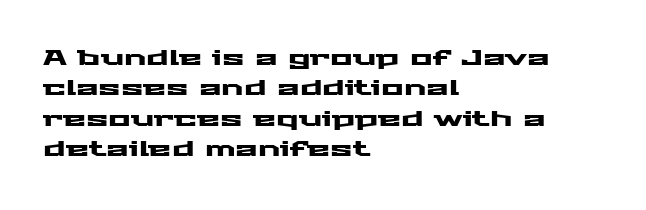
{"italic": "no", "underline": "no", "align": "left", "line_spacing": "normal", "line_spacing_ratio": 1.45, "letter_spacing": "normal", "letter_spacing_em": 0.0, "glyph_px": 21}
